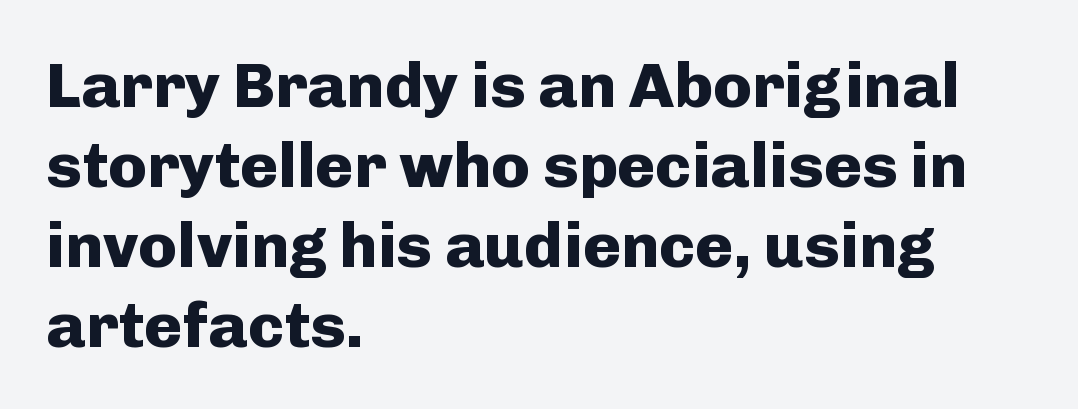
{"serif": "no", "italic": "no", "bold": "yes", "weight": "heavy", "width": "normal", "stroke_contrast": "low", "x_height": "medium", "monospaced": "no", "underline": "no", "align": "left", "line_spacing": "normal", "line_spacing_ratio": 1.25, "letter_spacing": "normal", "letter_spacing_em": 0.0, "glyph_px": 64}
